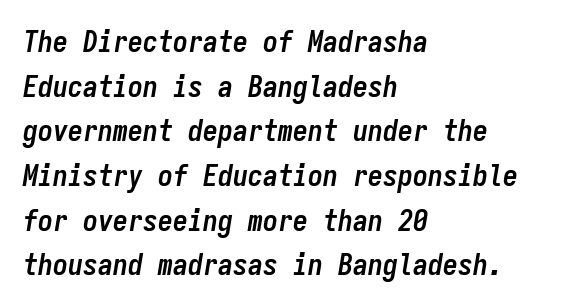
{"italic": "yes", "lean": "right", "slant_degrees": 9, "bold": "yes", "weight": "semibold", "width": "condensed", "stroke_contrast": "low", "x_height": "medium", "monospaced": "yes", "underline": "no", "align": "left", "line_spacing": "normal", "line_spacing_ratio": 1.49, "letter_spacing": "normal", "letter_spacing_em": 0.0, "glyph_px": 30}
